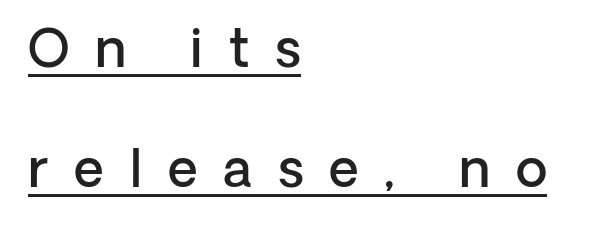
Every character sits straight up, as roman type does. A fair bit of extra ink — the face is semibold, not bold. Which margin do the lines hug? The left one — the right edge is uneven. Examine the stroke ends and you'll find no serifs. The rendering inserts visible extra space after every character. A typographer would call this underscored text.
